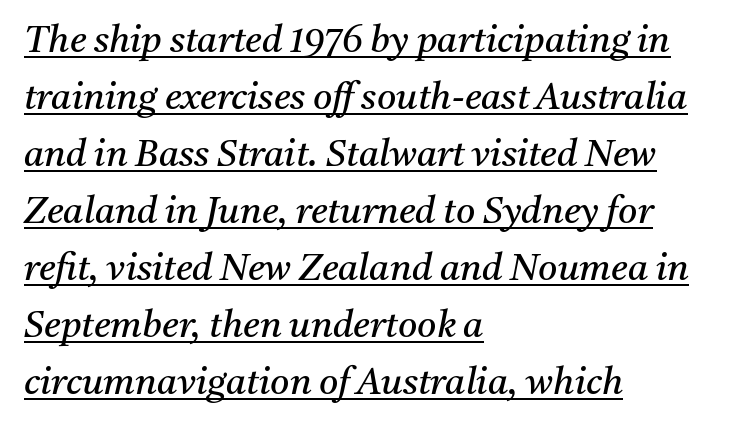
Underline: present. You can tell from the footed stems that serif type was used. Nothing unusual about the tracking: characters are spaced as the font intends. Proportional: the letters do not fall into vertical columns. The paragraph shown leans on its left margin. Vertical stems look standard width or narrower in stroke.
